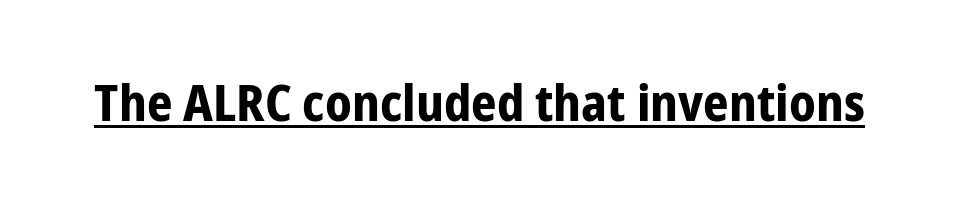
Italic: no, the glyphs are upright roman. Standard letterfit; no display-style spreading of the glyphs. Font category for this specimen: sans-serif. Spacing verdict: proportional, widths tailored to each character.
